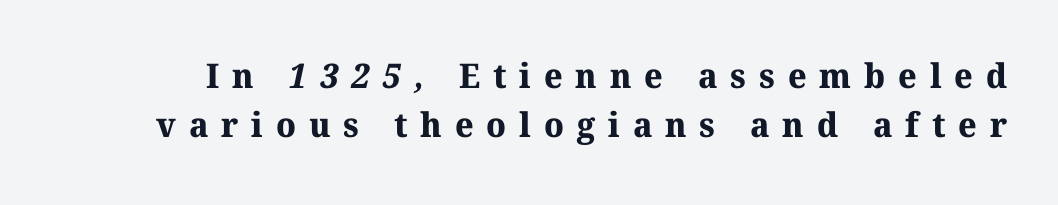
The image shows 34 px bold serif type; set normal line spacing (1.43x), unusually wide letter spacing (+0.38 em), not underlined; medium stroke contrast and a medium x-height.
